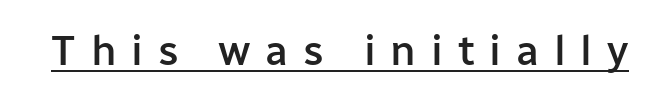
The image shows 42 px semibold sans-serif type, upright; set unusually wide letter spacing (+0.35 em), underlined; low stroke contrast and a medium x-height.
